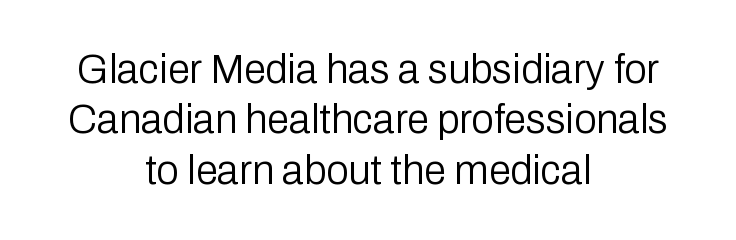
The image shows 40 px regular-weight sans-serif type, upright; set centered, normal line spacing (1.26x), normal letter spacing, not underlined; low stroke contrast and a medium x-height.
